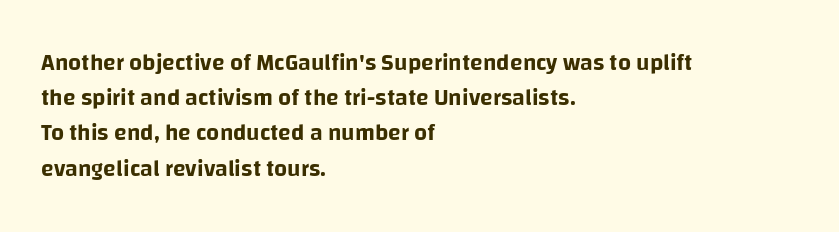
The designer left line spacing at the default. The face used here is rendered with its standard letterfit. The letters stand upright; this is a roman face. The rag falls on the right side of this text block. The words here are not underlined.
